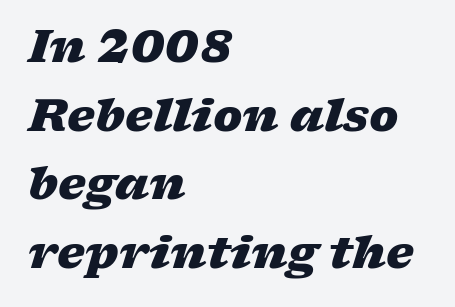
The image shows 44 px heavy, wide type, italic (leaning right); set left-aligned, normal line spacing (1.56x), normal letter spacing, not underlined; low stroke contrast and a medium x-height.
